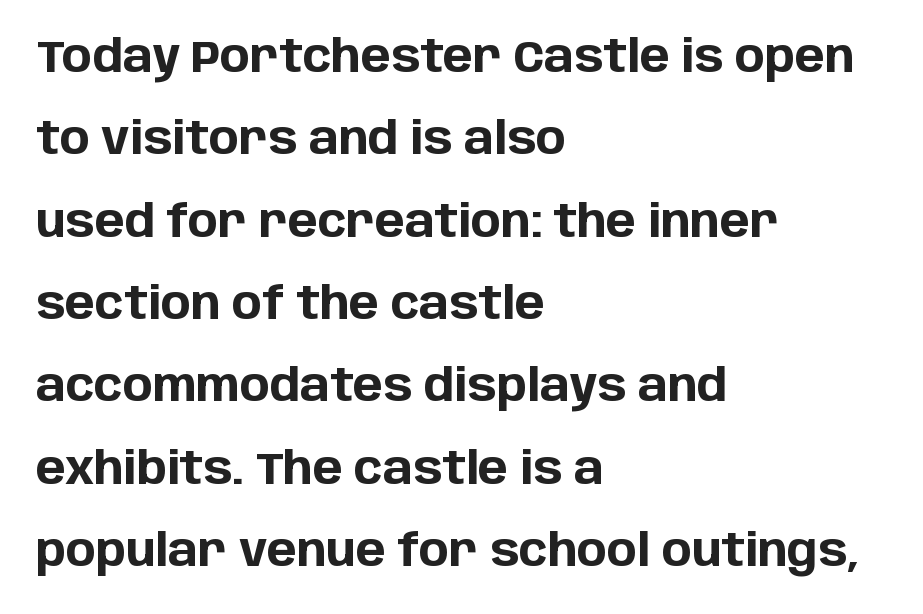
{"serif": "no", "italic": "no", "bold": "yes", "weight": "bold", "width": "normal", "stroke_contrast": "low", "x_height": "large", "monospaced": "no", "underline": "no", "align": "left", "line_spacing_ratio": 1.83, "letter_spacing": "normal", "letter_spacing_em": 0.0, "glyph_px": 45}
